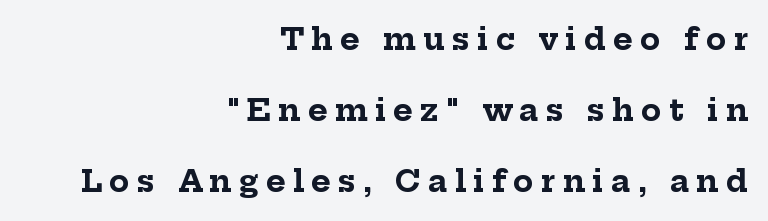
The characters look thick and weighty, a clear bold. Successive baselines arrive slowly, with a big drop between each. The typeface chosen for these lines features serifs. Note the varied advance widths — an 'i' is clearly narrower than an 'm'. The lines are quadded right.
